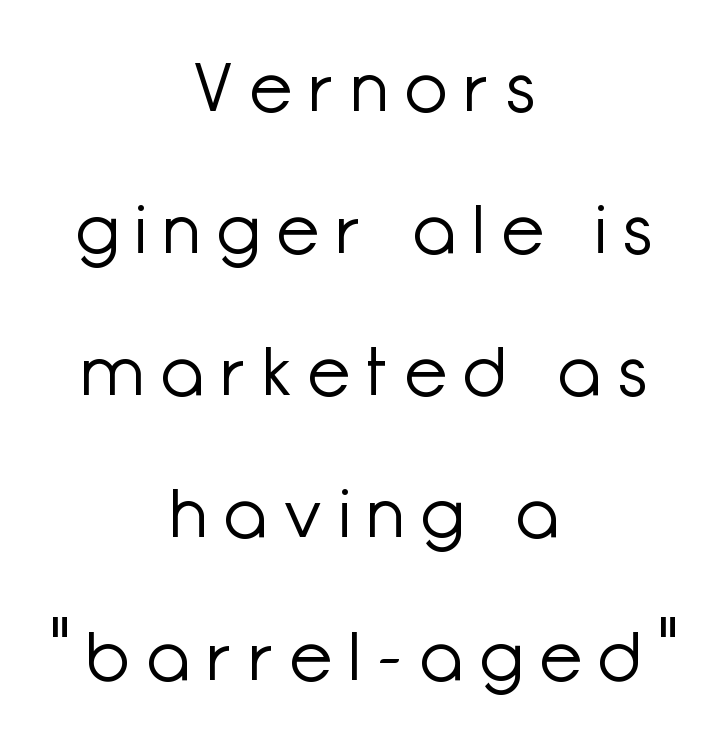
Q: Is the text bold? A: No.
Q: Is the text italic (slanted)? A: No, it is upright.
Q: Is the typeface a serif or a sans-serif typeface? A: Sans-serif.
Q: Is the text underlined? A: No.
Q: How is the paragraph aligned? A: Centered.
Q: Is the spacing between letters normal or unusually wide? A: Unusually wide.
Q: Is the spacing between lines tight, normal or loose? A: Loose.
Q: Width (condensed, normal, or wide)? A: Normal.
Q: Stroke contrast? A: Low.
Q: x-height? A: Medium.
Q: Monospaced? A: No.
